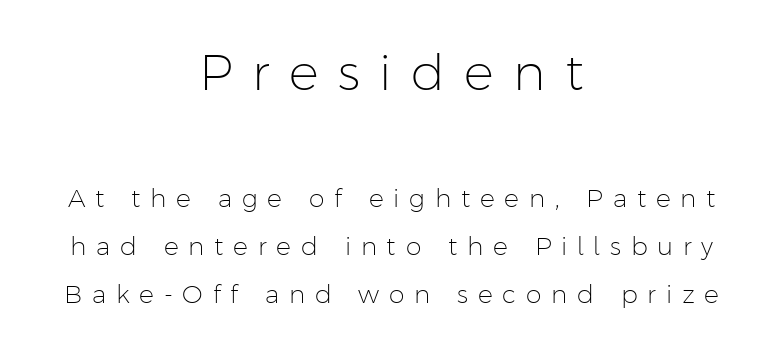
The passage shown begins with its larger block and ends with its smaller one. Spacing verdict: proportional, widths tailored to each character. The typeface has the unassuming heft of standard copy or less. Plain, unruled lines of type. This is the regular roman posture of the typeface. This rendering employs a face without finishing strokes, i.e., a sans-serif.
